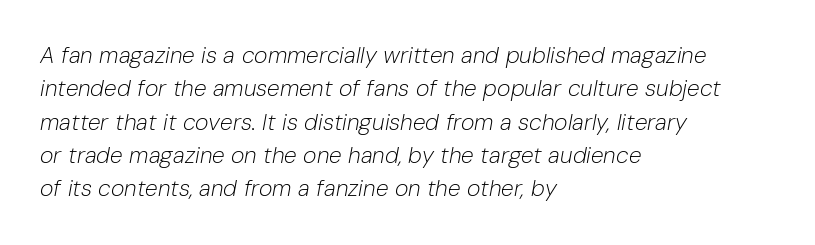
Layout note: lines flush left. Nobody touched the tracking dial on this one. Successive baselines arrive at the customary interval. Descenders are the only things crossing below the line.
